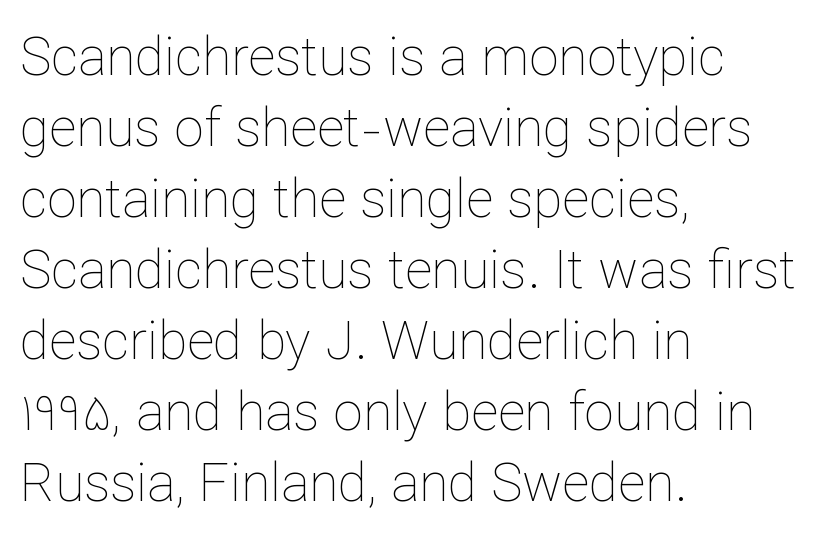
{"italic": "no", "bold": "no", "weight": "thin", "width": "normal", "stroke_contrast": "low", "x_height": "medium", "monospaced": "no", "underline": "no", "align": "left", "line_spacing": "normal", "line_spacing_ratio": 1.34, "letter_spacing": "normal", "letter_spacing_em": 0.0, "glyph_px": 53}
